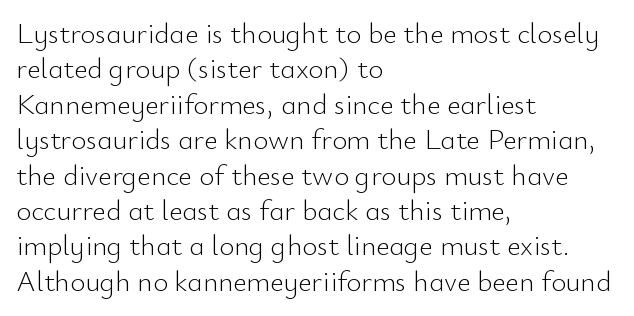
{"serif": "no", "italic": "no", "bold": "no", "weight": "light", "width": "normal", "stroke_contrast": "low", "x_height": "small", "monospaced": "no", "underline": "no", "align": "left", "line_spacing_ratio": 1.22, "letter_spacing": "normal", "letter_spacing_em": 0.0, "glyph_px": 29}
